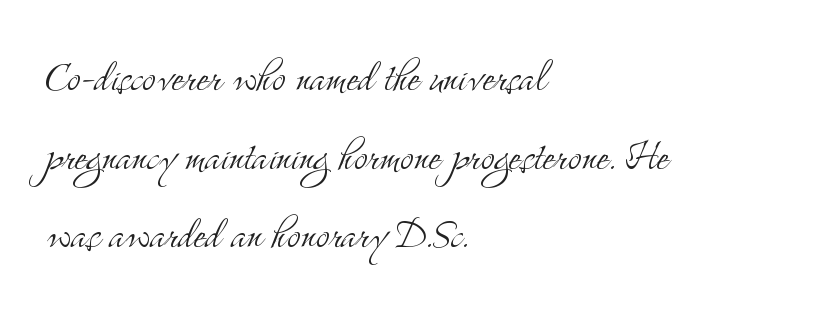
The rendering uses natural spacing where letterforms have individual widths. The font family rendered here belongs to the serif group. Nothing heavy about these letters — not bold at all.
